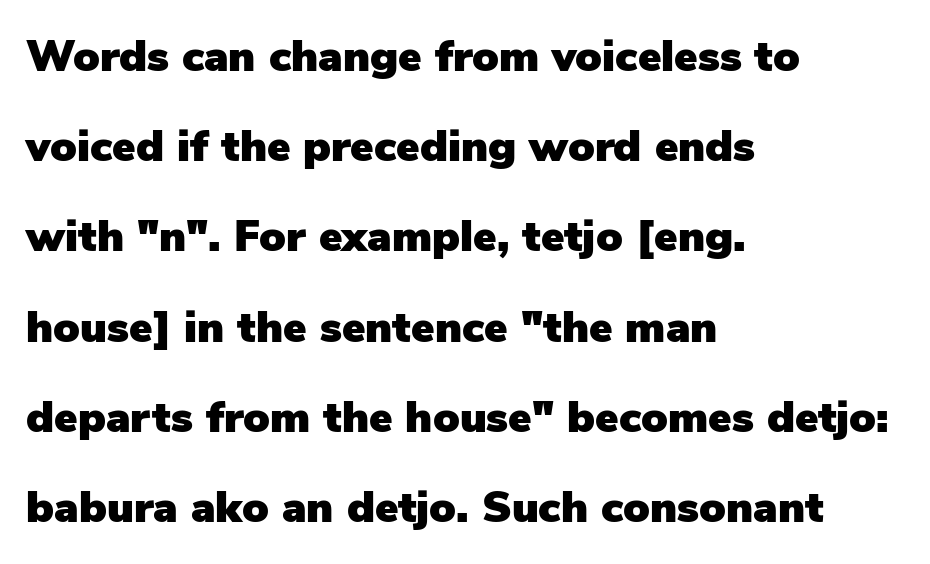
The image shows 44 px sans-serif type, upright; set left-aligned, loose line spacing (2.05x), normal letter spacing, not underlined; low stroke contrast and a medium x-height.
